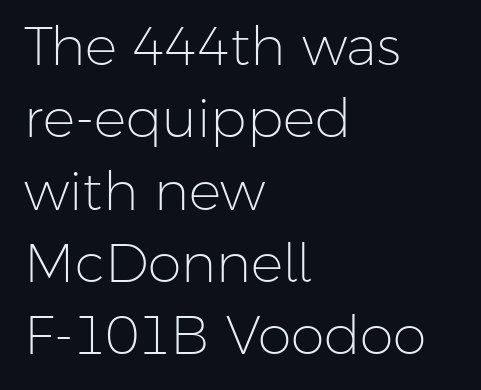
Q: Is the text bold? A: No.
Q: Is the text italic (slanted)? A: No, it is upright.
Q: Is the typeface a serif or a sans-serif typeface? A: Sans-serif.
Q: Is the text underlined? A: No.
Q: How is the paragraph aligned? A: Left-aligned.
Q: Is the spacing between letters normal or unusually wide? A: Normal.
Q: Is the spacing between lines tight, normal or loose? A: Normal.
Q: Width (condensed, normal, or wide)? A: Normal.
Q: Stroke contrast? A: Low.
Q: x-height? A: Medium.
Q: Monospaced? A: No.
